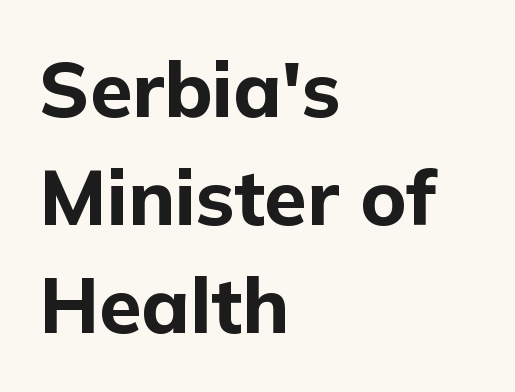
{"serif": "no", "italic": "no", "bold": "yes", "weight": "bold", "width": "normal", "stroke_contrast": "low", "x_height": "medium", "monospaced": "no", "underline": "no", "align": "left", "line_spacing": "normal", "line_spacing_ratio": 1.4, "letter_spacing": "normal", "letter_spacing_em": 0.0, "glyph_px": 77}
